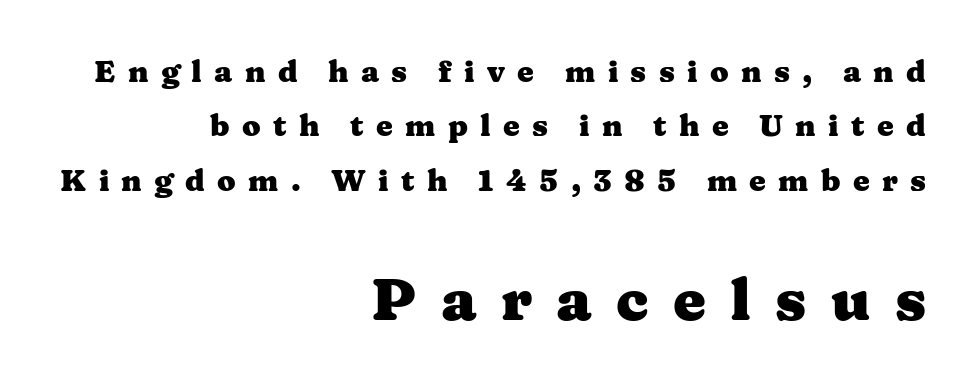
{"serif": "yes", "italic": "no", "bold": "yes", "weight": "heavy", "width": "wide", "stroke_contrast": "medium", "x_height": "medium", "monospaced": "no", "underline": "no", "align": "right", "line_spacing_ratio": 1.81, "letter_spacing": "wide", "letter_spacing_em": 0.41, "larger_block": "second", "size_ratio": 1.97, "glyph_px": 59}
